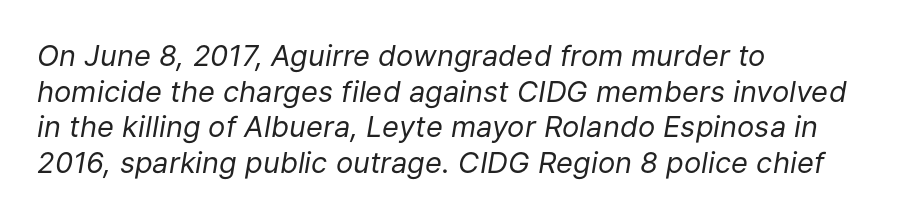
The image shows 29 px regular-weight type, italic (leaning right); set left-aligned, line spacing 1.23x, normal letter spacing, not underlined; low stroke contrast and a medium x-height.
